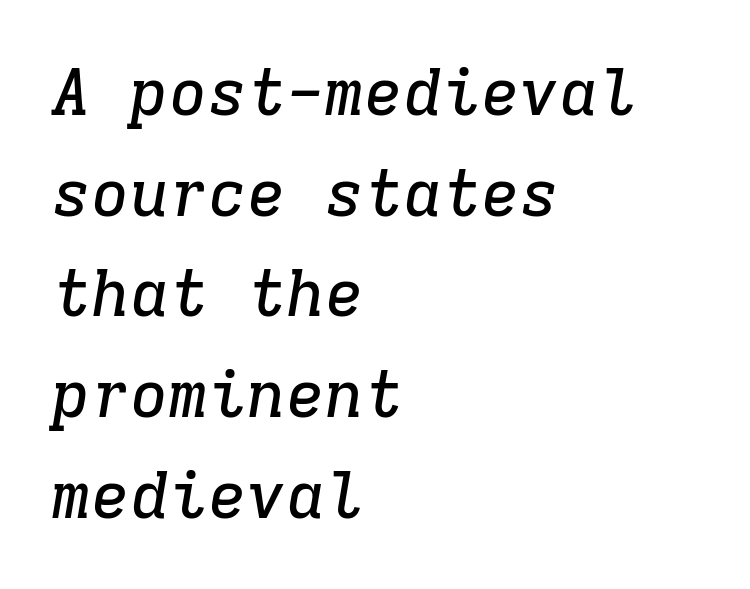
{"serif": "yes", "italic": "yes", "lean": "right", "slant_degrees": 9, "width": "normal", "stroke_contrast": "low", "x_height": "medium", "monospaced": "yes", "underline": "no", "align": "left", "line_spacing": "normal", "line_spacing_ratio": 1.55, "letter_spacing": "normal", "letter_spacing_em": 0.0, "glyph_px": 65}
